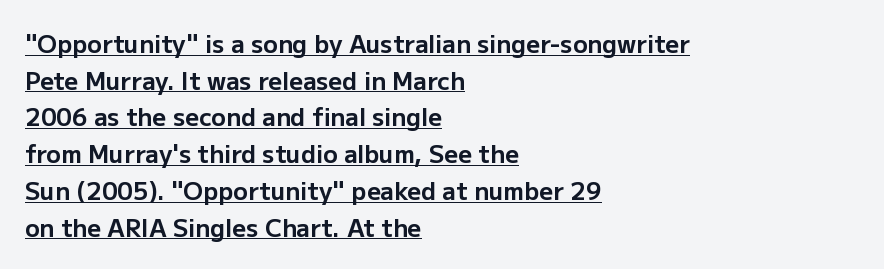
Every character sits straight up, as roman type does. Each line of the rendering has a horizontal stroke beneath the glyphs. Students, note that the glyphs here touch the page at normal intervals. Normally led — the rows are evenly, conventionally spaced. Reading down the block, your eye returns to a fixed left position each line.
